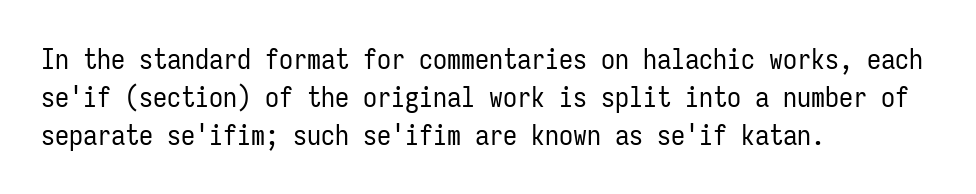
Q: Is the text bold? A: No.
Q: Is the text italic (slanted)? A: No, it is upright.
Q: Is the typeface a serif or a sans-serif typeface? A: Sans-serif.
Q: Is the text underlined? A: No.
Q: How is the paragraph aligned? A: Left-aligned.
Q: Is the spacing between letters normal or unusually wide? A: Normal.
Q: Is the spacing between lines tight, normal or loose? A: Normal.
Q: Width (condensed, normal, or wide)? A: Condensed.
Q: Stroke contrast? A: Low.
Q: x-height? A: Medium.
Q: Monospaced? A: Yes.
